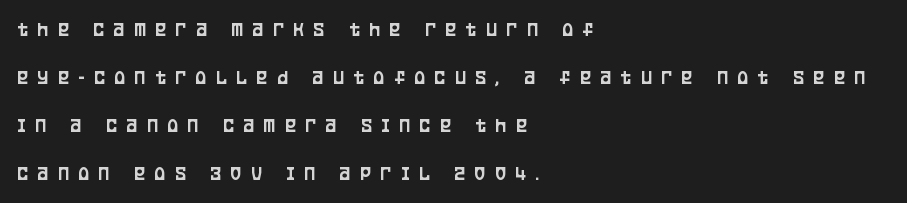
You could fit nearly another row in the gap between these rows. The font's upright variant was chosen for this text. Does extra space separate the letters? Yes, quite a lot of it. These lines are set flush left with a ragged right edge.
